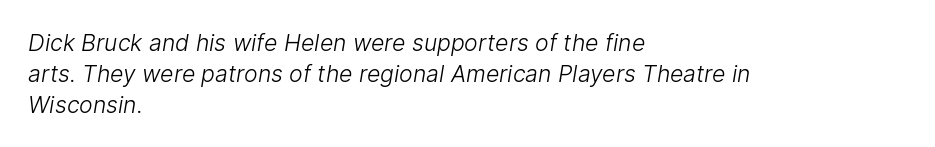
{"bold": "no", "underline": "no", "align": "left", "line_spacing": "normal", "line_spacing_ratio": 1.34, "letter_spacing": "normal", "letter_spacing_em": 0.0, "glyph_px": 23}
